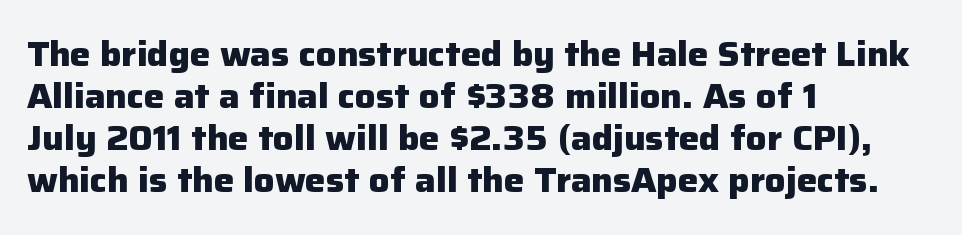
Q: Is the text bold? A: Yes.
Q: Is the text italic (slanted)? A: No, it is upright.
Q: Is the typeface a serif or a sans-serif typeface? A: Sans-serif.
Q: Is the text underlined? A: No.
Q: How is the paragraph aligned? A: Left-aligned.
Q: Is the spacing between letters normal or unusually wide? A: Normal.
Q: Width (condensed, normal, or wide)? A: Normal.
Q: Stroke contrast? A: Low.
Q: x-height? A: Medium.
Q: Monospaced? A: No.
